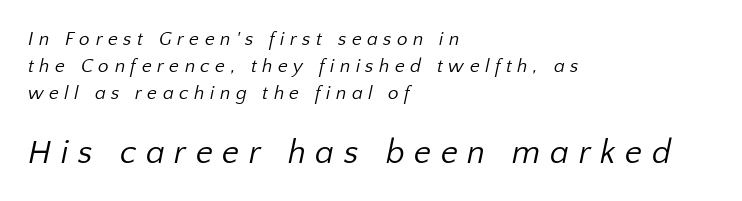
{"serif": "no", "bold": "no", "weight": "regular", "width": "normal", "stroke_contrast": "low", "x_height": "medium", "monospaced": "no", "underline": "no", "align": "left", "line_spacing": "normal", "line_spacing_ratio": 1.42, "letter_spacing": "wide", "letter_spacing_em": 0.29, "larger_block": "second", "size_ratio": 1.74, "glyph_px": 33}
